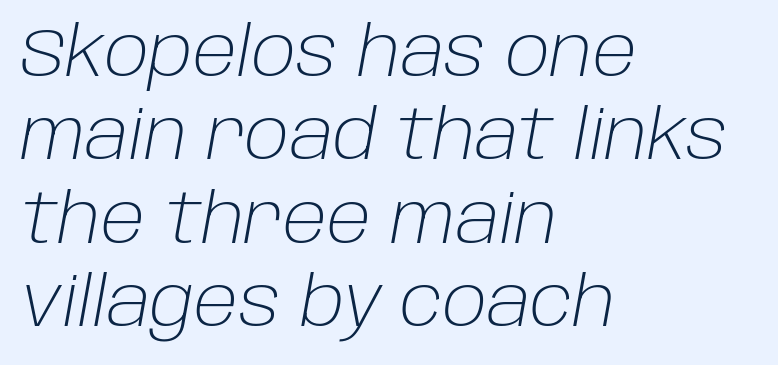
Each letter keeps its own natural width here, so spacing adapts to shape. Stroke thickness stays within the range of a standard reading face or lighter. The ragged edge is on the right, which tells us the setting is flush left. Each word holds together tightly as a unit, with standard inter-letter gaps.
